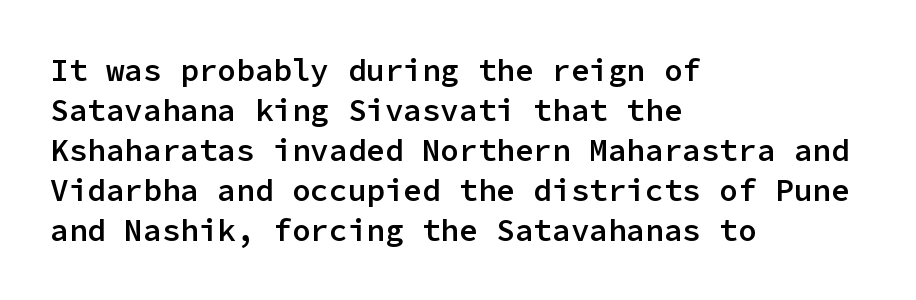
The image shows 31 px semibold sans-serif type, upright, monospaced; set left-aligned, normal line spacing (1.29x), normal letter spacing, not underlined; low stroke contrast and a medium x-height.
